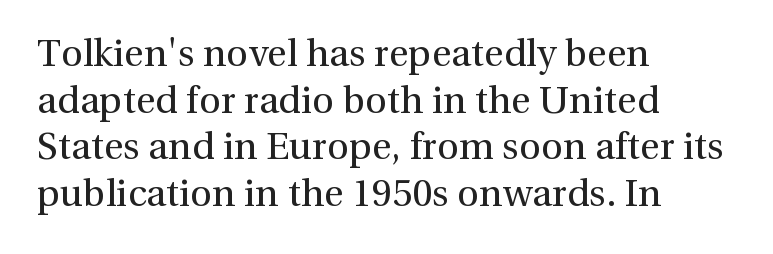
{"serif": "yes", "italic": "no", "bold": "no", "weight": "regular", "width": "normal", "x_height": "medium", "monospaced": "no", "underline": "no", "align": "left", "line_spacing_ratio": 1.23, "letter_spacing": "normal", "letter_spacing_em": 0.0, "glyph_px": 38}
